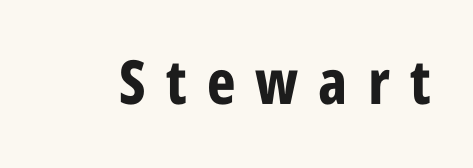
Does extra space separate the letters? Yes, quite a lot of it. Ordinary non-slanted type is in use. Stroke terminals: plain, sans-serif. The passage shown is not underscored anywhere. The letters advance in unequal steps, a hallmark of proportional type. In terms of weight, the rendering is a true, heavy bold.
